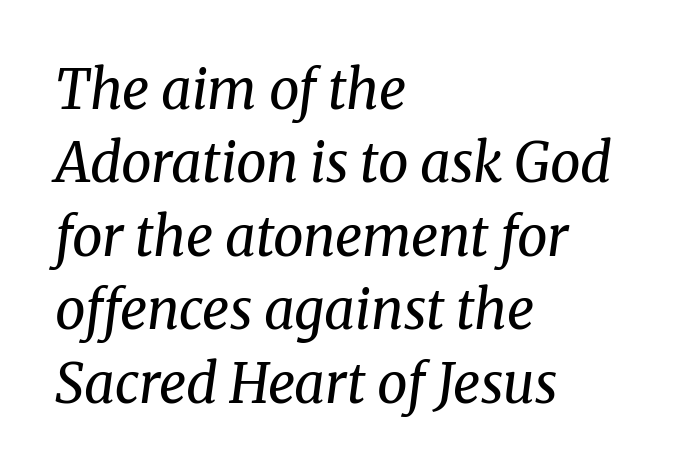
Serifs: yes, visible at the terminals of the letterforms. One glance says typical: line gaps are just what's usual. Would a proofreader flag this as italicized? Yes. The zone under the glyphs is completely vacant. Each letter keeps its own natural width here, so spacing adapts to shape. Nobody touched the tracking dial on this one.
